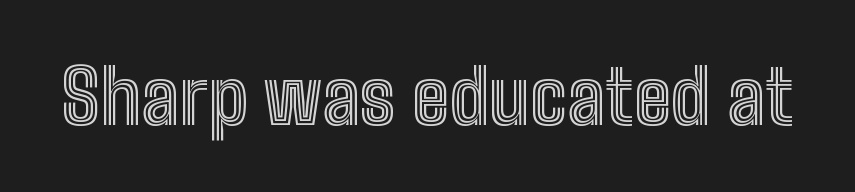
{"italic": "no", "width": "condensed", "x_height": "medium", "monospaced": "no", "underline": "no", "letter_spacing": "normal", "letter_spacing_em": 0.0, "glyph_px": 76}
